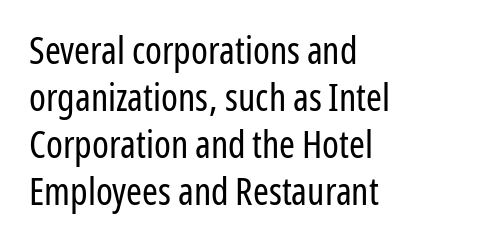
Left-aligned paragraph, ragged on the right. Every stem runs plumb, perpendicular to the baseline. Has an underline been added? It has not. Font category for this specimen: sans-serif. The font is comparable to plain body text, perhaps lighter.
